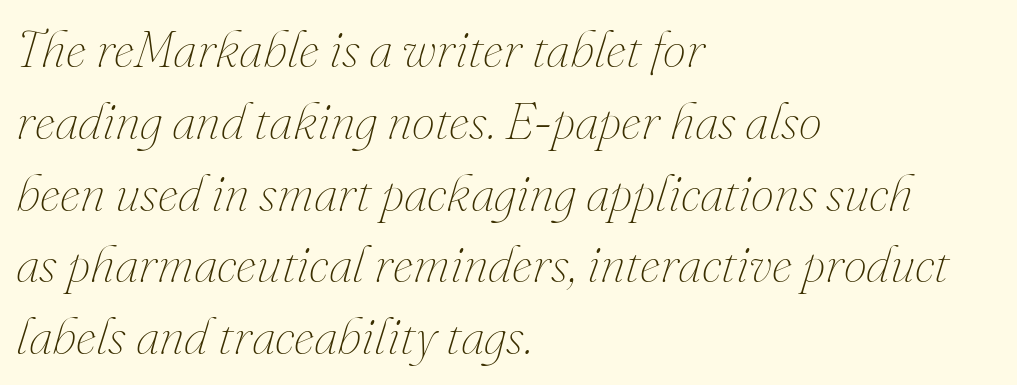
The image shows 52 px thin type, italic (leaning right); set left-aligned, normal line spacing (1.38x), normal letter spacing, not underlined; medium stroke contrast and a small x-height.
